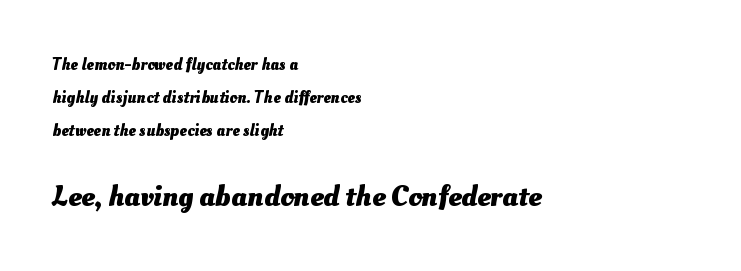
{"bold": "yes", "weight": "heavy", "width": "normal", "stroke_contrast": "medium", "x_height": "small", "monospaced": "no", "underline": "no", "align": "left", "line_spacing": "loose", "line_spacing_ratio": 1.95, "letter_spacing": "normal", "letter_spacing_em": 0.0, "larger_block": "second", "size_ratio": 1.76, "glyph_px": 30}
